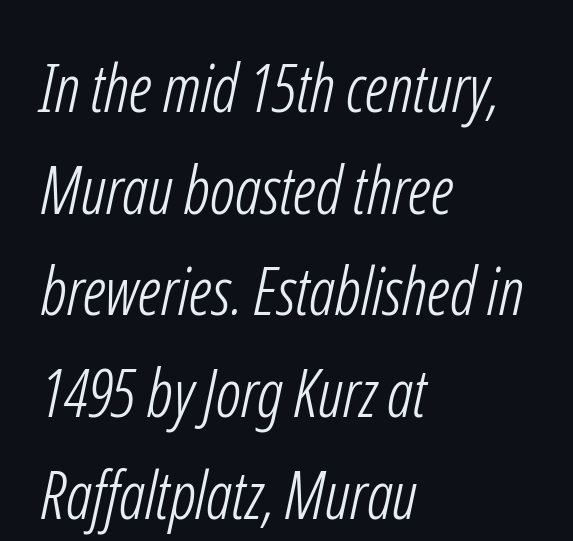
{"serif": "no", "bold": "no", "weight": "light", "width": "condensed", "stroke_contrast": "low", "x_height": "medium", "monospaced": "no", "underline": "no", "align": "left", "line_spacing": "normal", "line_spacing_ratio": 1.54, "letter_spacing": "normal", "letter_spacing_em": 0.0, "glyph_px": 66}
